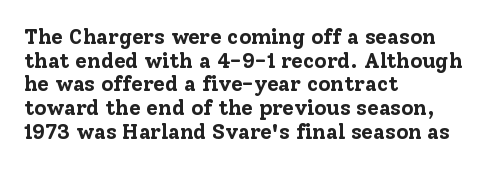
{"italic": "no", "bold": "yes", "underline": "no", "align": "left", "line_spacing": "tight", "line_spacing_ratio": 1.13, "letter_spacing": "normal", "letter_spacing_em": 0.0, "glyph_px": 21}
